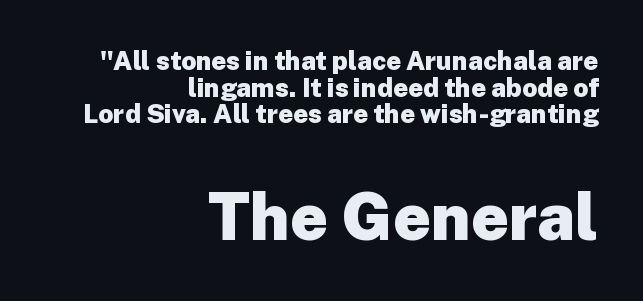
Q: Is the text bold? A: Yes.
Q: Is the text italic (slanted)? A: No, it is upright.
Q: Is the typeface a serif or a sans-serif typeface? A: Sans-serif.
Q: Is the text underlined? A: No.
Q: How is the paragraph aligned? A: Right-aligned.
Q: Is the spacing between letters normal or unusually wide? A: Normal.
Q: Is the spacing between lines tight, normal or loose? A: Tight.
Q: Which block of text is set in a larger size, the first (top) or the second (bottom)? A: The second (bottom) one.
Q: Width (condensed, normal, or wide)? A: Normal.
Q: Stroke contrast? A: Low.
Q: x-height? A: Medium.
Q: Monospaced? A: No.
